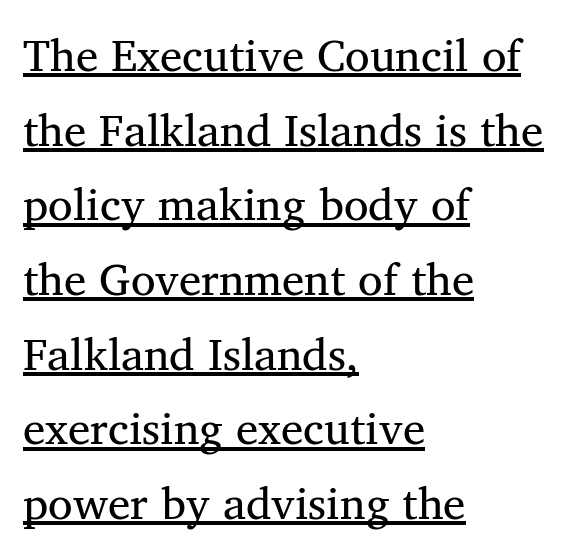
The letters look calm and open, with moderate or lighter stems. Varying glyph widths throughout — classic text-font behaviour. It's the straight-up-and-down kind of type. The rag falls on the right side of this text block. The tracking reads as untouched default to a designer's eye.
